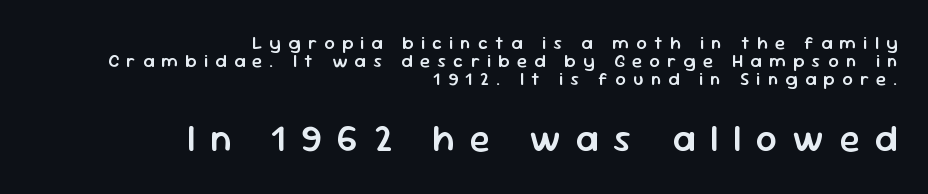
{"serif": "no", "italic": "no", "bold": "semi", "weight": "semibold", "width": "normal", "stroke_contrast": "low", "x_height": "medium", "monospaced": "no", "underline": "no", "align": "right", "line_spacing": "tight", "line_spacing_ratio": 0.99, "letter_spacing": "wide", "letter_spacing_em": 0.41, "larger_block": "second", "size_ratio": 2.06, "glyph_px": 37}
